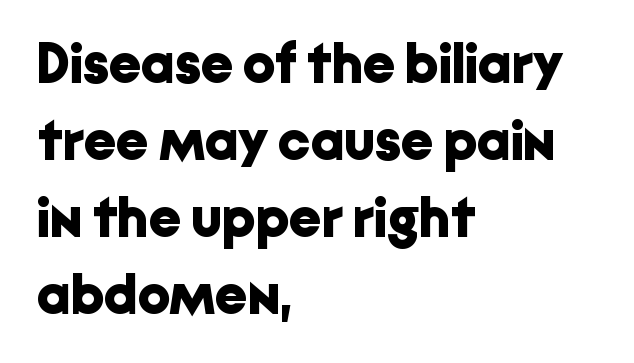
Q: Is the text bold? A: Yes.
Q: Is the text italic (slanted)? A: No, it is upright.
Q: Is the typeface a serif or a sans-serif typeface? A: Sans-serif.
Q: Is the text underlined? A: No.
Q: How is the paragraph aligned? A: Left-aligned.
Q: Is the spacing between letters normal or unusually wide? A: Normal.
Q: Is the spacing between lines tight, normal or loose? A: Normal.
Q: Width (condensed, normal, or wide)? A: Normal.
Q: Stroke contrast? A: Low.
Q: x-height? A: Medium.
Q: Monospaced? A: No.
